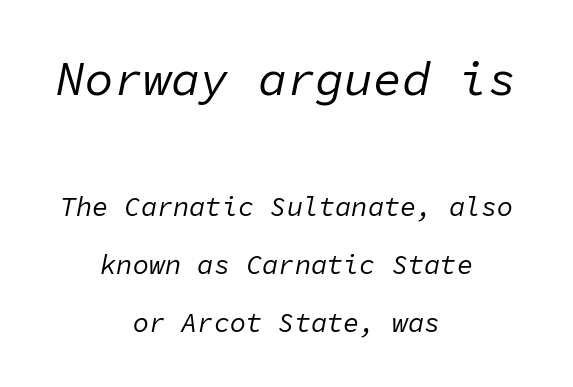
The image shows 48 px regular-weight type, italic (leaning right), monospaced; set centered, loose line spacing (2.15x), normal letter spacing, not underlined; the first (top) block is 1.78x larger; low stroke contrast and a medium x-height.
